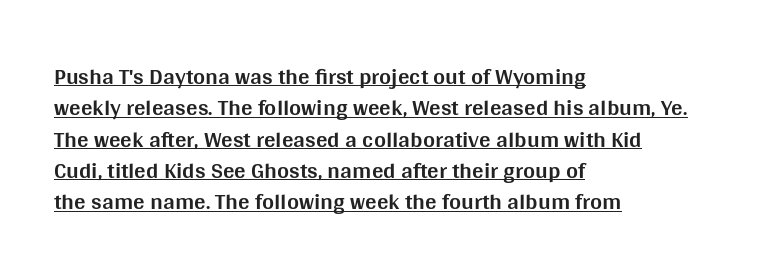
The image shows 23 px bold type, upright; set left-aligned, normal line spacing (1.36x), normal letter spacing, underlined.
